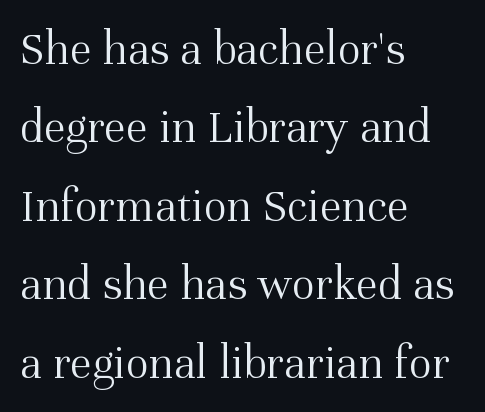
Q: Is the text bold? A: No.
Q: Is the text italic (slanted)? A: No, it is upright.
Q: Is the typeface a serif or a sans-serif typeface? A: Serif.
Q: Is the text underlined? A: No.
Q: How is the paragraph aligned? A: Left-aligned.
Q: Is the spacing between letters normal or unusually wide? A: Normal.
Q: Is the spacing between lines tight, normal or loose? A: Normal.
Q: Width (condensed, normal, or wide)? A: Normal.
Q: Stroke contrast? A: Medium.
Q: x-height? A: Medium.
Q: Monospaced? A: No.
